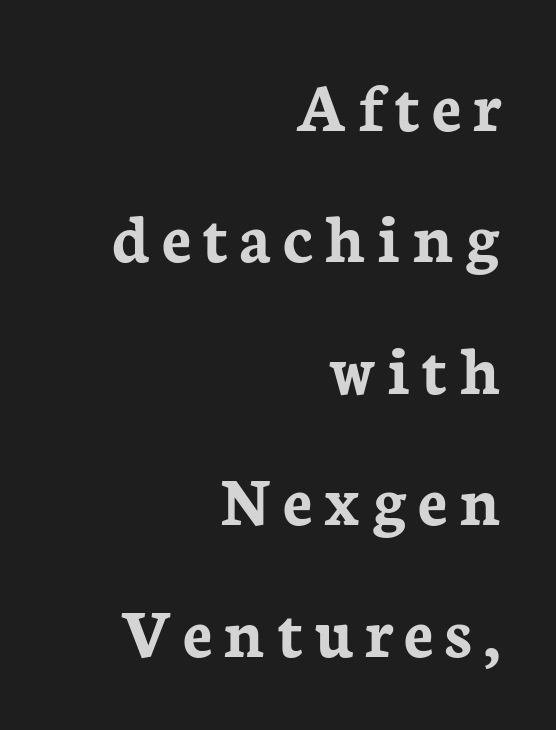
Q: Is the text bold? A: Yes.
Q: Is the text italic (slanted)? A: No, it is upright.
Q: Is the typeface a serif or a sans-serif typeface? A: Serif.
Q: Is the text underlined? A: No.
Q: How is the paragraph aligned? A: Right-aligned.
Q: Width (condensed, normal, or wide)? A: Normal.
Q: Stroke contrast? A: Low.
Q: x-height? A: Medium.
Q: Monospaced? A: No.
